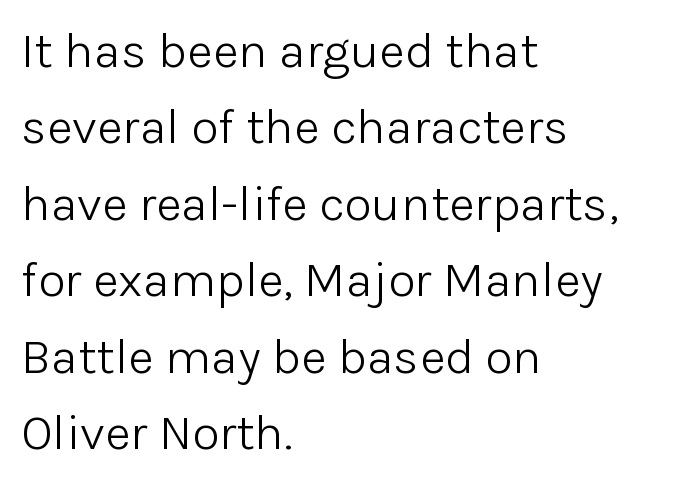
Regarding leading, the lines here are spaced in the standard way. Clear beneath every line of the passage. Unlike a traditional serif, this face leaves its strokes unadorned. These lines are set flush left with a ragged right edge. The rendering uses natural spacing where letterforms have individual widths.
